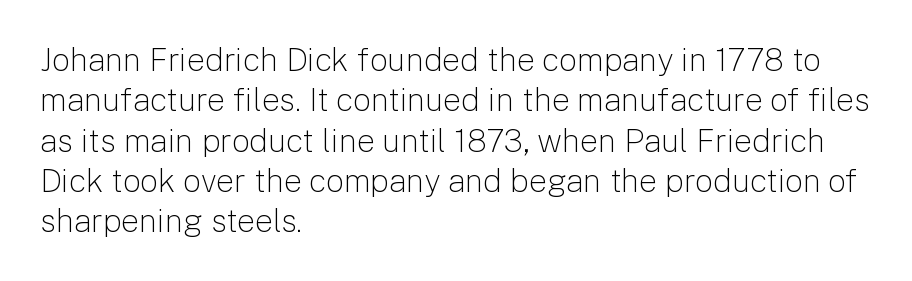
A typesetter would mark this as roman, not italic. The rendering uses natural spacing where letterforms have individual widths. The space beneath each line is pristine and unruled. This rendering employs a face without finishing strokes, i.e., a sans-serif. Compared with typical body copy, the letter spacing here is the same.
